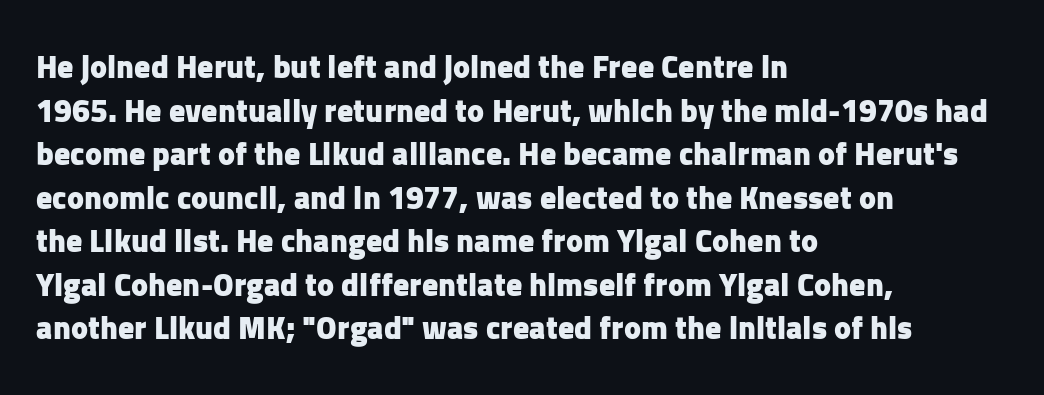
The image shows 32 px heavy sans-serif type, upright; set left-aligned, normal line spacing (1.36x), normal letter spacing, not underlined; low stroke contrast and a medium x-height.
